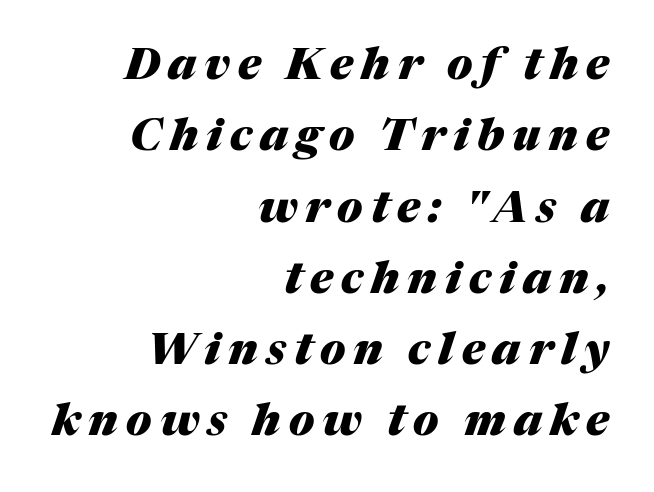
Q: Is the text bold? A: Yes.
Q: Is the text italic (slanted)? A: Yes, it leans right by about 17 degrees.
Q: Is the text underlined? A: No.
Q: How is the paragraph aligned? A: Right-aligned.
Q: Is the spacing between lines tight, normal or loose? A: Normal.
Q: Width (condensed, normal, or wide)? A: Normal.
Q: Stroke contrast? A: Medium.
Q: x-height? A: Medium.
Q: Monospaced? A: No.
